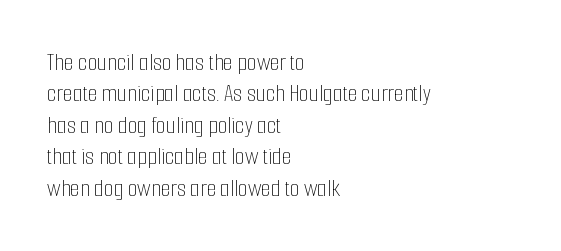
Q: Is the text bold? A: No.
Q: Is the text italic (slanted)? A: No, it is upright.
Q: Is the text underlined? A: No.
Q: How is the paragraph aligned? A: Left-aligned.
Q: Is the spacing between letters normal or unusually wide? A: Normal.
Q: Is the spacing between lines tight, normal or loose? A: Normal.
